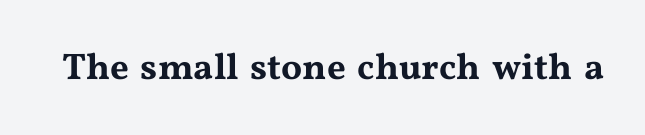
The image shows 37 px wide serif type, upright; set normal letter spacing, not underlined; medium stroke contrast and a medium x-height.
